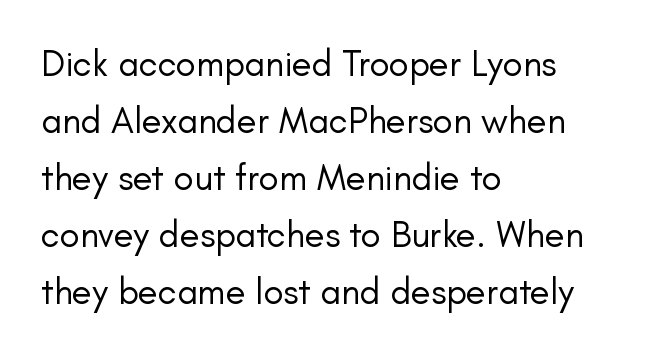
Words appear dense and cohesive because spacing is normal. Nope, no serifs anywhere on these letters. Honestly, the row spacing looks completely unremarkable. Notice how the passage keeps a crisp vertical edge on the left only. If you drew a line through each stem, it would be perfectly vertical. The glyphs are unaccompanied by any horizontal stroke below them.
